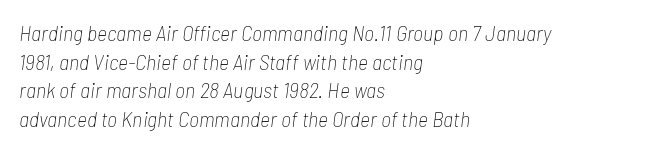
The rendering anchors every line to the left-hand side. Lines of text with bare space underneath. The rendering keeps characters at their native spacing. The lettering tilts uniformly, giving the passage an italic look.
